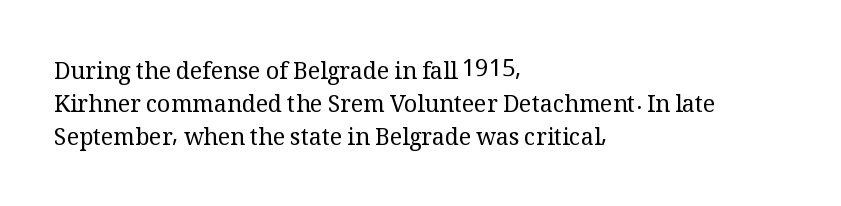
The image shows 23 px text type, upright; set left-aligned, normal line spacing (1.43x), normal letter spacing, not underlined.
